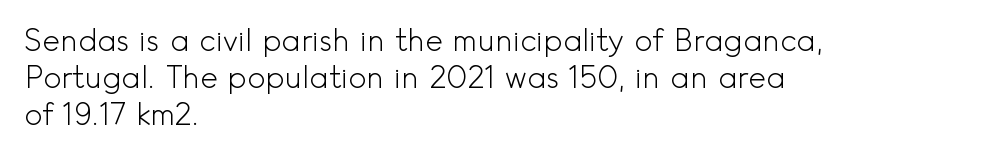
The image shows 30 px light sans-serif type, upright; set left-aligned, line spacing 1.24x, normal letter spacing, not underlined; a small x-height.
